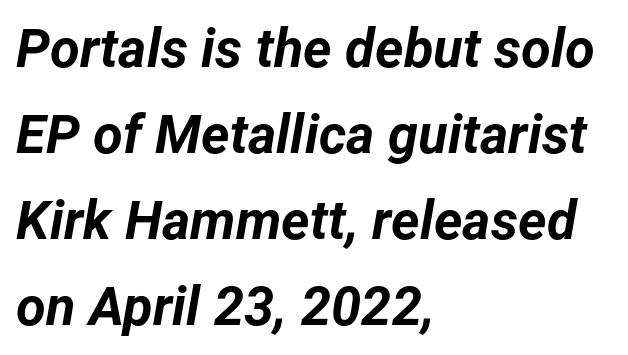
{"italic": "yes", "lean": "right", "slant_degrees": 12, "bold": "yes", "weight": "bold", "width": "normal", "stroke_contrast": "low", "x_height": "medium", "monospaced": "no", "underline": "no", "align": "left", "line_spacing": "normal", "line_spacing_ratio": 1.59, "letter_spacing": "normal", "letter_spacing_em": 0.0, "glyph_px": 54}
